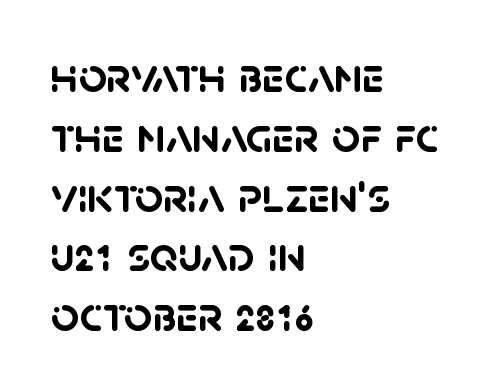
The image shows 49 px semibold sans-serif type; set left-aligned, line spacing 1.22x, normal letter spacing, not underlined; low stroke contrast and a large x-height.
